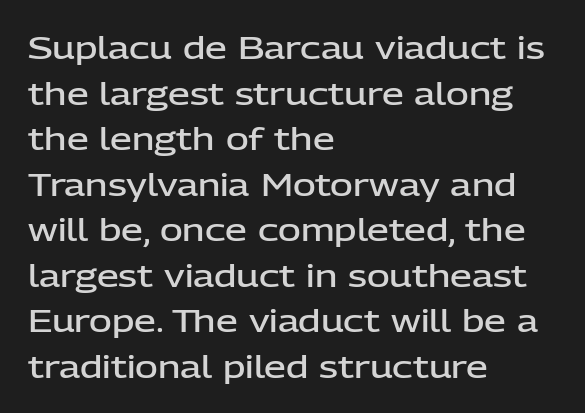
Examine the stroke ends and you'll find no serifs. Typeset ragged right — the left edge is the straight one. Tall strokes in this sample are plumb rather than angled. How would I describe the line gaps? Plain and ordinary. Is this a fixed-width face? No — the glyphs have proportional, varying widths.
